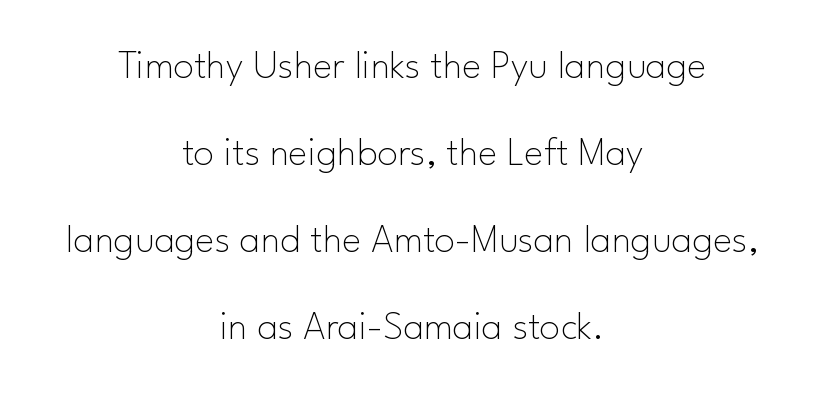
The passage shown is not underscored anywhere. This rendering employs a face without finishing strokes, i.e., a sans-serif. Words appear dense and cohesive because spacing is normal. The strokes carry an ordinary text weight at most. The passage is arranged like a title page — every line centered.
